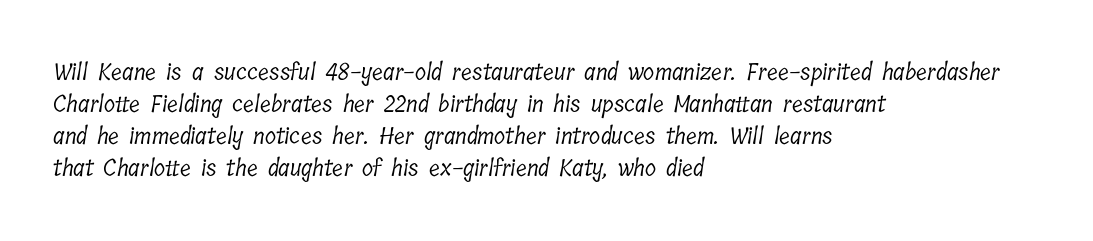
{"bold": "no", "underline": "no", "align": "left", "line_spacing": "normal", "line_spacing_ratio": 1.39, "letter_spacing": "normal", "letter_spacing_em": 0.0, "glyph_px": 23}
